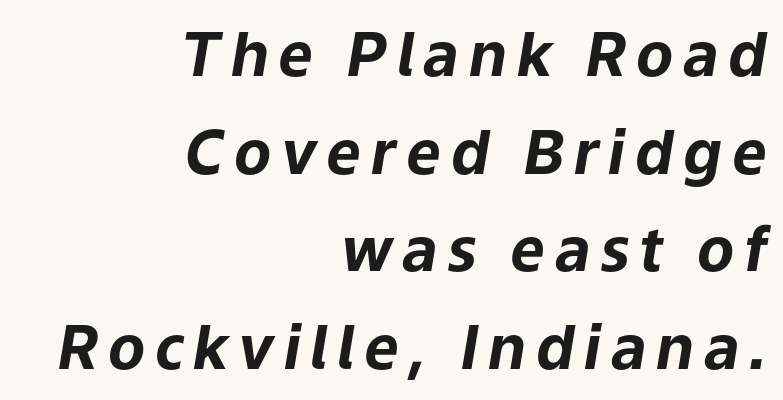
The image shows 61 px bold type, italic (leaning right); set right-aligned, normal line spacing (1.6x), not underlined; low stroke contrast and a medium x-height.
